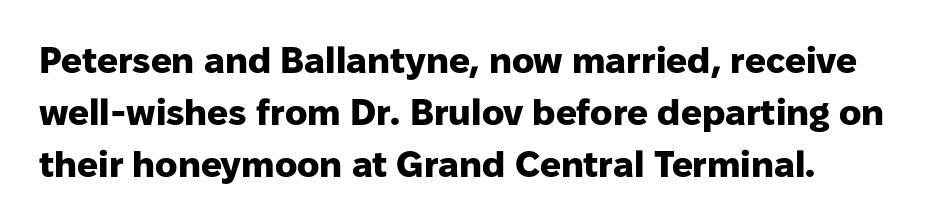
Leading matches the norm, producing a regular column. You can tell from the bare stems that sans-serif type was used. The passage shown is typed in a proportional face where columns would drift. Characters follow at the spacing the type designer built in. Horizontally, the lines are justified to the leading edge only. The typography opts for an upright posture over an oblique one.
